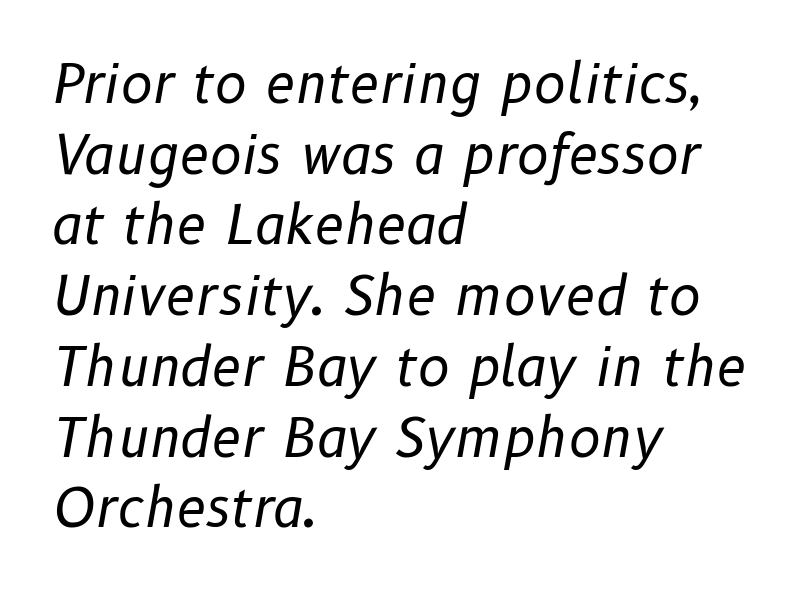
In CSS terms this would be text-align: left. This sample uses plain, unmodified letter spacing. Anything drawn beneath the words? Only blank space. Is the type heavy? It reads as light-to-regular instead. The rows are spaced the way most documents space them. The rendering uses natural spacing where letterforms have individual widths.
